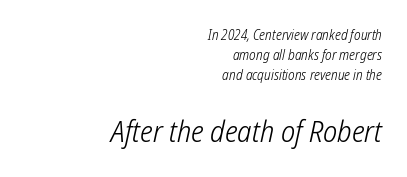
{"serif": "no", "bold": "no", "weight": "light", "width": "condensed", "stroke_contrast": "low", "x_height": "medium", "monospaced": "no", "underline": "no", "align": "right", "line_spacing": "normal", "line_spacing_ratio": 1.43, "letter_spacing": "normal", "letter_spacing_em": 0.0, "larger_block": "second", "size_ratio": 2.14, "glyph_px": 30}
